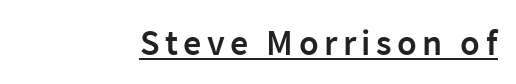
The image shows 36 px semibold sans-serif type, upright; set right-aligned, underlined; low stroke contrast and a medium x-height.
